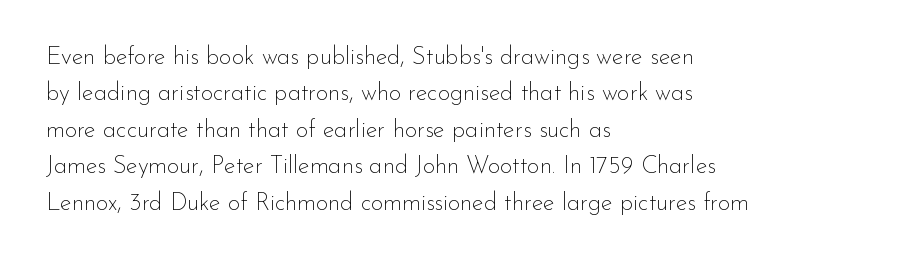
Q: Is the text bold? A: No.
Q: Is the text italic (slanted)? A: No, it is upright.
Q: Is the text underlined? A: No.
Q: How is the paragraph aligned? A: Left-aligned.
Q: Is the spacing between letters normal or unusually wide? A: Normal.
Q: Is the spacing between lines tight, normal or loose? A: Normal.
